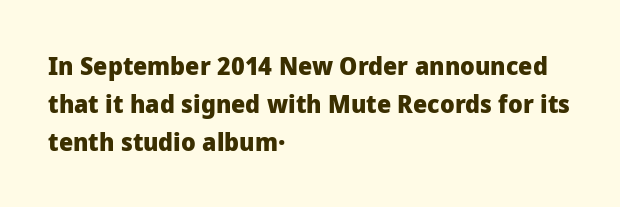
{"italic": "no", "bold": "yes", "underline": "no", "align": "left", "line_spacing": "normal", "line_spacing_ratio": 1.52, "letter_spacing": "normal", "letter_spacing_em": 0.0, "glyph_px": 25}
